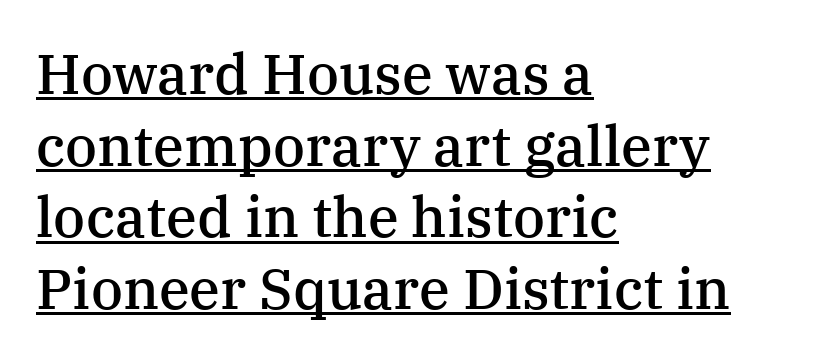
Characters remain perfectly vertical along every line. Each letter keeps its own natural width here, so spacing adapts to shape. Typeset ragged right — the left edge is the straight one. Nobody touched the tracking dial on this one. The characters look somewhat weighty, a semibold short of true bold. How would I describe the line gaps? Plain and ordinary.
